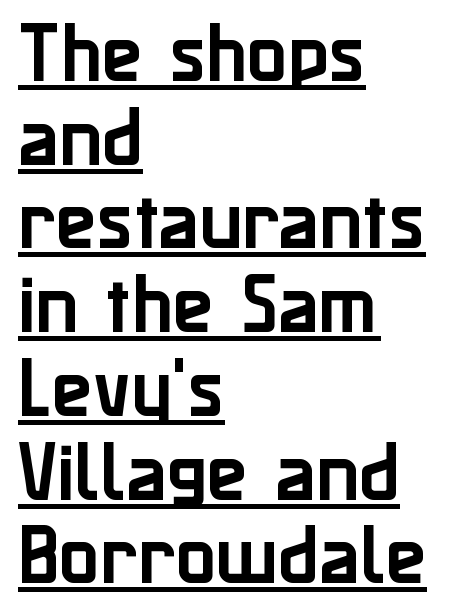
{"serif": "no", "italic": "no", "width": "normal", "stroke_contrast": "low", "x_height": "medium", "monospaced": "no", "underline": "yes", "align": "left", "line_spacing": "normal", "line_spacing_ratio": 1.25, "letter_spacing": "normal", "letter_spacing_em": 0.0, "glyph_px": 67}
